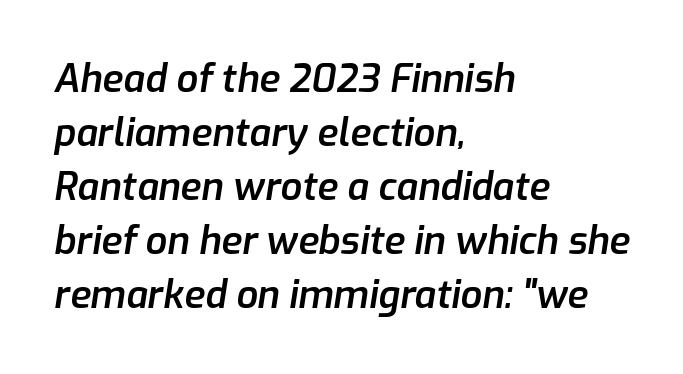
No extra tracking has been applied to these lines. A typesetter would call this leading conventional body-copy spacing. Casual observation: everything's shoved over to the left. Note the varied advance widths — an 'i' is clearly narrower than an 'm'. Check the space under the baseline: it is left empty.
